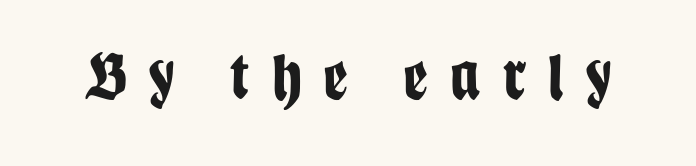
{"serif": "no", "italic": "no", "bold": "yes", "weight": "bold", "width": "condensed", "stroke_contrast": "low", "x_height": "large", "monospaced": "no", "underline": "no", "letter_spacing": "wide", "letter_spacing_em": 0.34, "glyph_px": 67}
